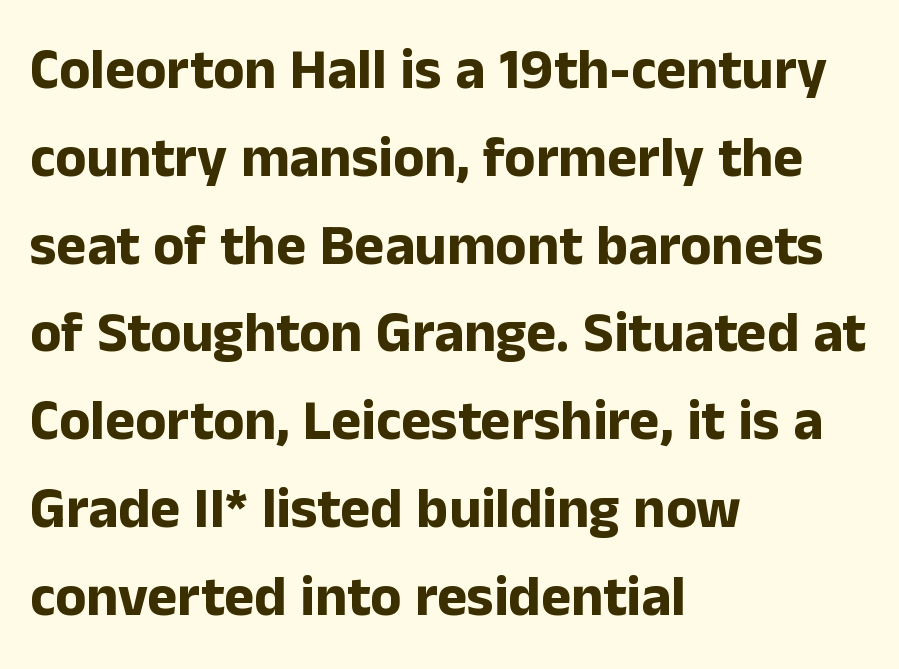
{"serif": "no", "italic": "no", "bold": "yes", "weight": "bold", "width": "normal", "stroke_contrast": "low", "x_height": "medium", "monospaced": "no", "underline": "no", "align": "left", "line_spacing": "normal", "line_spacing_ratio": 1.54, "letter_spacing": "normal", "letter_spacing_em": 0.0, "glyph_px": 57}
